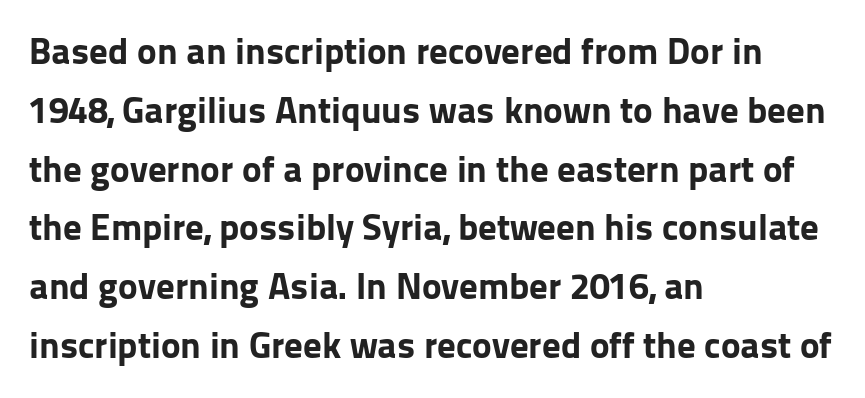
Q: Is the text bold? A: Yes.
Q: Is the text italic (slanted)? A: No, it is upright.
Q: Is the typeface a serif or a sans-serif typeface? A: Sans-serif.
Q: Is the text underlined? A: No.
Q: How is the paragraph aligned? A: Left-aligned.
Q: Is the spacing between letters normal or unusually wide? A: Normal.
Q: Is the spacing between lines tight, normal or loose? A: Normal.
Q: Width (condensed, normal, or wide)? A: Normal.
Q: Stroke contrast? A: Low.
Q: x-height? A: Medium.
Q: Monospaced? A: No.
